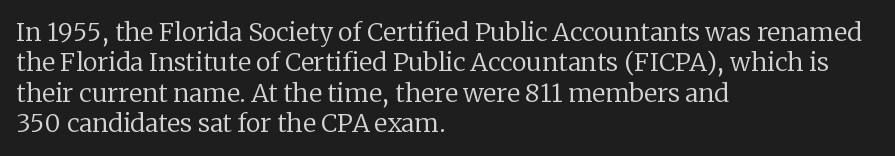
The image shows 25 px text type, upright; set left-aligned, line spacing 1.22x, normal letter spacing, not underlined.
